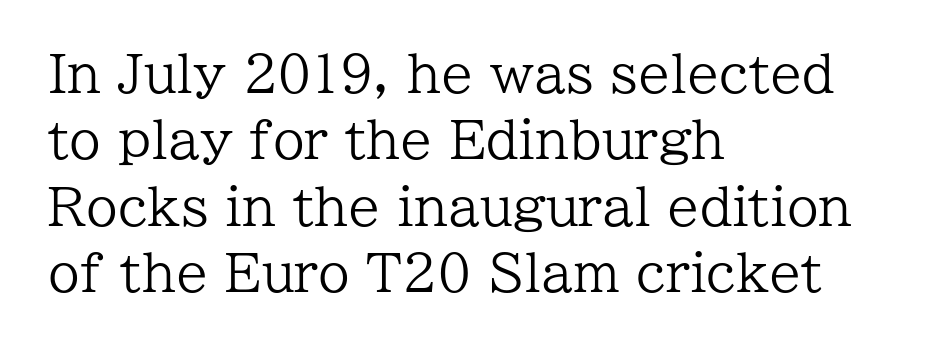
{"serif": "yes", "italic": "no", "bold": "no", "weight": "regular", "width": "normal", "stroke_contrast": "low", "x_height": "medium", "monospaced": "no", "underline": "no", "align": "left", "line_spacing": "normal", "line_spacing_ratio": 1.3, "letter_spacing": "normal", "letter_spacing_em": 0.0, "glyph_px": 51}
